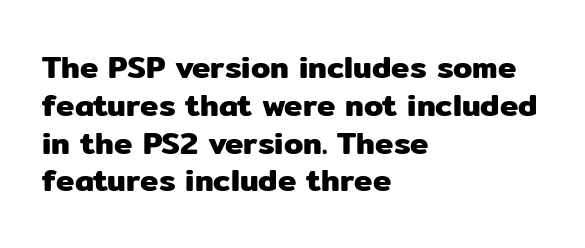
Q: Is the text italic (slanted)? A: No, it is upright.
Q: Is the typeface a serif or a sans-serif typeface? A: Sans-serif.
Q: Is the text underlined? A: No.
Q: How is the paragraph aligned? A: Left-aligned.
Q: Is the spacing between letters normal or unusually wide? A: Normal.
Q: Width (condensed, normal, or wide)? A: Normal.
Q: Stroke contrast? A: Low.
Q: x-height? A: Medium.
Q: Monospaced? A: No.
